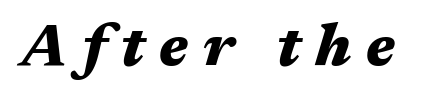
Rendered with sloped, italic letterforms. Look at the tracking — it's clearly loosened, letters drifting apart. Spacing verdict: proportional, widths tailored to each character. In terms of weight, the rendering is a true, heavy bold. Has an underline been added? It has not.
